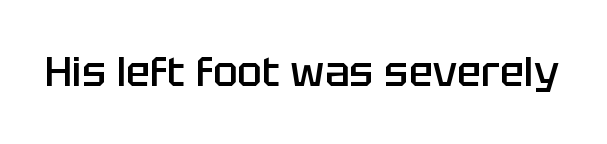
Q: Is the text bold? A: Semi-bold.
Q: Is the text italic (slanted)? A: No, it is upright.
Q: Is the typeface a serif or a sans-serif typeface? A: Sans-serif.
Q: Is the text underlined? A: No.
Q: Is the spacing between letters normal or unusually wide? A: Normal.
Q: Width (condensed, normal, or wide)? A: Normal.
Q: Stroke contrast? A: Low.
Q: x-height? A: Large.
Q: Monospaced? A: No.
